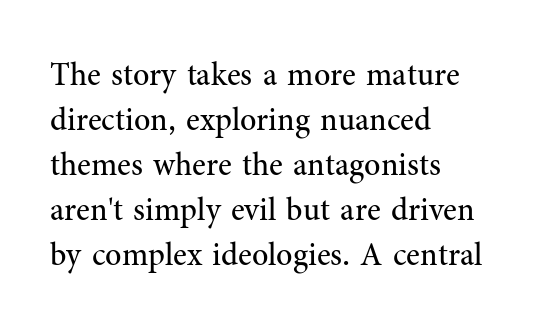
Q: Is the text bold? A: No.
Q: Is the text italic (slanted)? A: No, it is upright.
Q: Is the typeface a serif or a sans-serif typeface? A: Serif.
Q: Is the text underlined? A: No.
Q: How is the paragraph aligned? A: Left-aligned.
Q: Is the spacing between letters normal or unusually wide? A: Normal.
Q: Is the spacing between lines tight, normal or loose? A: Normal.
Q: Width (condensed, normal, or wide)? A: Normal.
Q: Stroke contrast? A: Medium.
Q: x-height? A: Medium.
Q: Monospaced? A: No.
